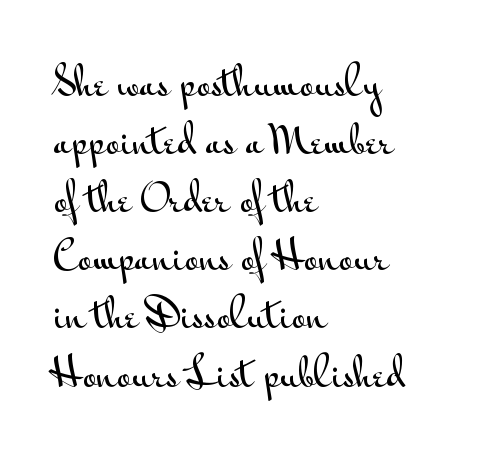
Q: Is the text italic (slanted)? A: Yes.
Q: Is the typeface a serif or a sans-serif typeface? A: Sans-serif.
Q: Is the text underlined? A: No.
Q: How is the paragraph aligned? A: Left-aligned.
Q: Is the spacing between letters normal or unusually wide? A: Normal.
Q: Is the spacing between lines tight, normal or loose? A: Normal.
Q: Width (condensed, normal, or wide)? A: Wide.
Q: Stroke contrast? A: Medium.
Q: x-height? A: Small.
Q: Monospaced? A: No.
